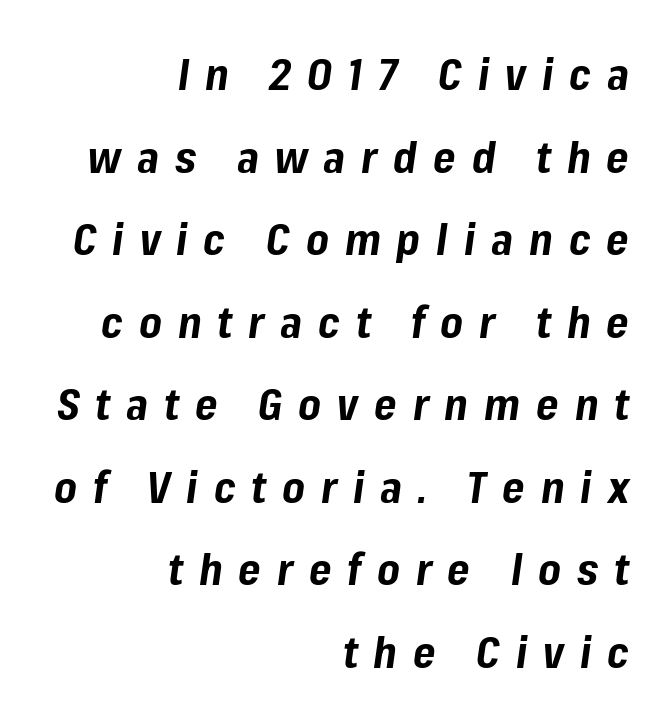
In terms of weight, the rendering is a true, heavy bold. Is the type slanted? Yes — the strokes lean at a clear angle. The lines are spread far apart with generous leading. The face used here is proportionally spaced, like ordinary book or web type. The passage is arranged like a letterhead date or caption credit — flush right. Check the space under the baseline: it is left empty.
